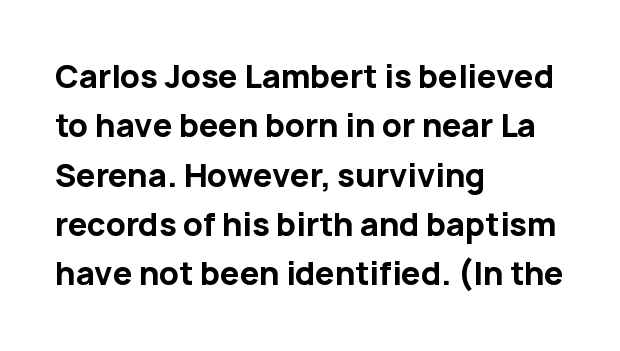
{"serif": "no", "italic": "no", "bold": "yes", "weight": "bold", "width": "normal", "stroke_contrast": "low", "x_height": "medium", "monospaced": "no", "underline": "no", "align": "left", "line_spacing": "normal", "line_spacing_ratio": 1.59, "letter_spacing": "normal", "letter_spacing_em": 0.0, "glyph_px": 31}
